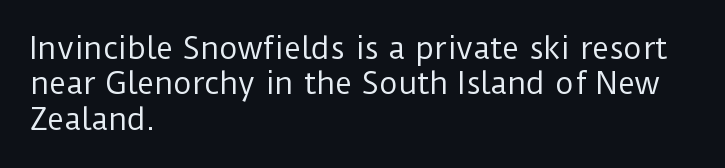
{"serif": "no", "italic": "no", "bold": "no", "weight": "regular", "width": "normal", "stroke_contrast": "low", "x_height": "medium", "monospaced": "no", "underline": "no", "align": "left", "line_spacing_ratio": 1.22, "letter_spacing": "normal", "letter_spacing_em": 0.0, "glyph_px": 29}
